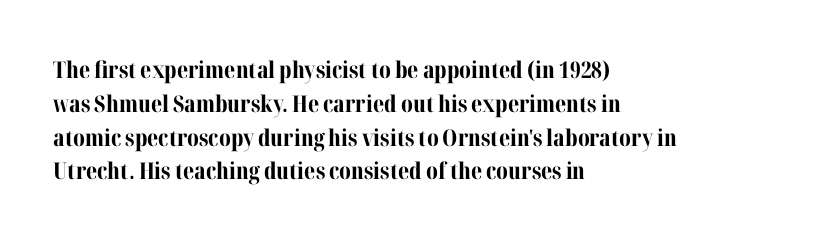
The image shows 23 px bold type, upright; set left-aligned, normal line spacing (1.47x), normal letter spacing, not underlined.
